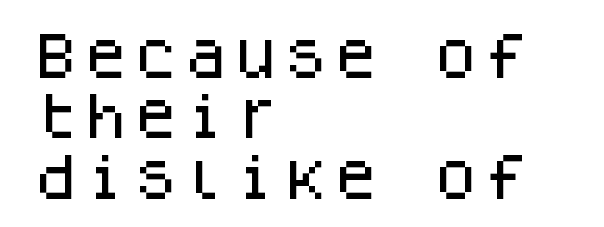
The specimen omits any rule beneath the text block's lines. Caption: multi-line text, flush left, ragged right. Notice how the stems are strictly vertical — no italics here. Classification — sans serif. Looks like terminal output: every glyph gets an equal slot.
